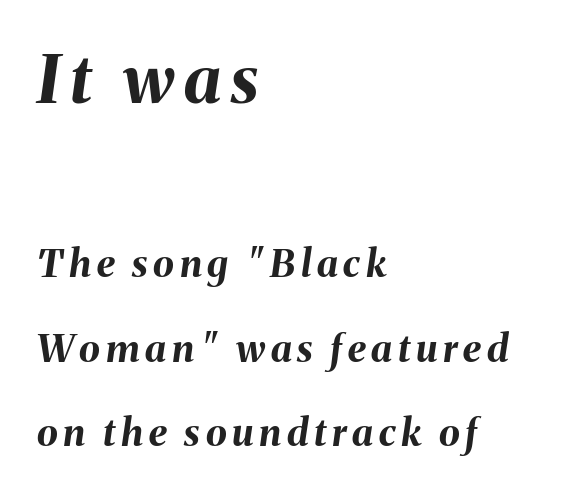
Q: Is the text bold? A: Yes.
Q: Is the text italic (slanted)? A: Yes, it leans right by about 8 degrees.
Q: Is the text underlined? A: No.
Q: How is the paragraph aligned? A: Left-aligned.
Q: Is the spacing between lines tight, normal or loose? A: Loose.
Q: Which block of text is set in a larger size, the first (top) or the second (bottom)? A: The first (top) one.
Q: Width (condensed, normal, or wide)? A: Normal.
Q: Stroke contrast? A: Medium.
Q: x-height? A: Medium.
Q: Monospaced? A: No.
